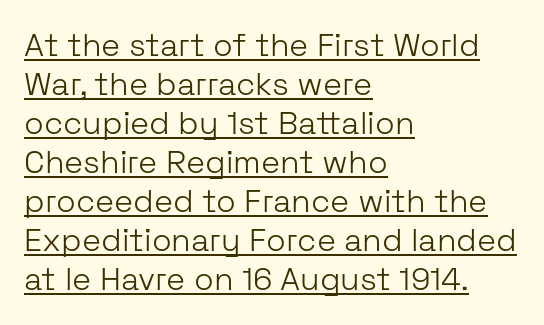
No letter is thick-stroked: the sample isn't bold. The type sits square on the baseline with zero lean. These lines stack with their left ends in a neat column. The string is rendered with underlining switched on. Typographically, this falls in the sans-serif category. The rendering uses natural spacing where letterforms have individual widths.
